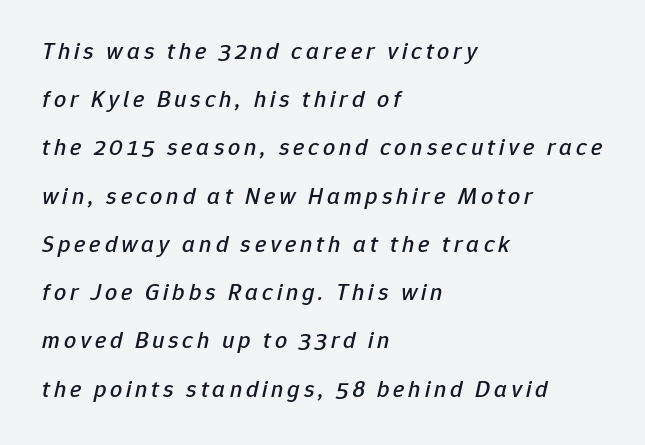
A great deal of white space separates one row of letters from the next. Leftover space on each line is placed entirely after the last word. The space beneath each line is pristine and unruled. Is the type slanted? Yes — the strokes lean at a clear angle.
